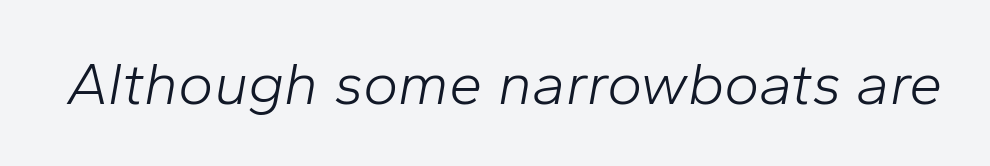
Q: Is the text bold? A: No.
Q: Is the text italic (slanted)? A: Yes, it leans right by about 10 degrees.
Q: Is the text underlined? A: No.
Q: Is the spacing between letters normal or unusually wide? A: Normal.
Q: Width (condensed, normal, or wide)? A: Normal.
Q: Stroke contrast? A: Low.
Q: x-height? A: Medium.
Q: Monospaced? A: No.
